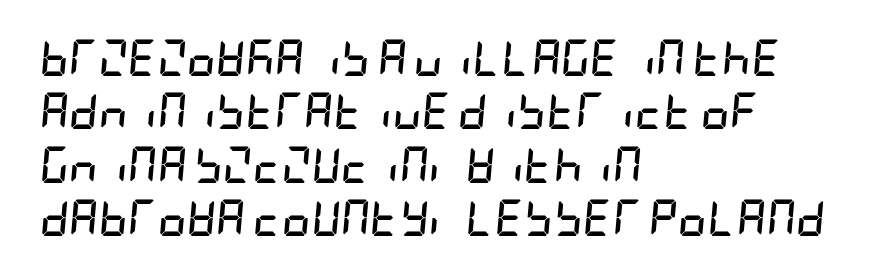
{"italic": "yes", "lean": "right", "slant_degrees": 5, "bold": "yes", "weight": "semibold", "width": "condensed", "stroke_contrast": "low", "x_height": "large", "underline": "no", "align": "left", "line_spacing": "normal", "line_spacing_ratio": 1.48, "letter_spacing": "normal", "letter_spacing_em": 0.0, "glyph_px": 36}
